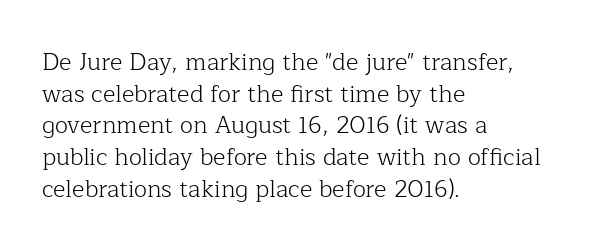
The image shows 24 px text type, upright; set left-aligned, normal line spacing (1.32x), normal letter spacing, not underlined.
